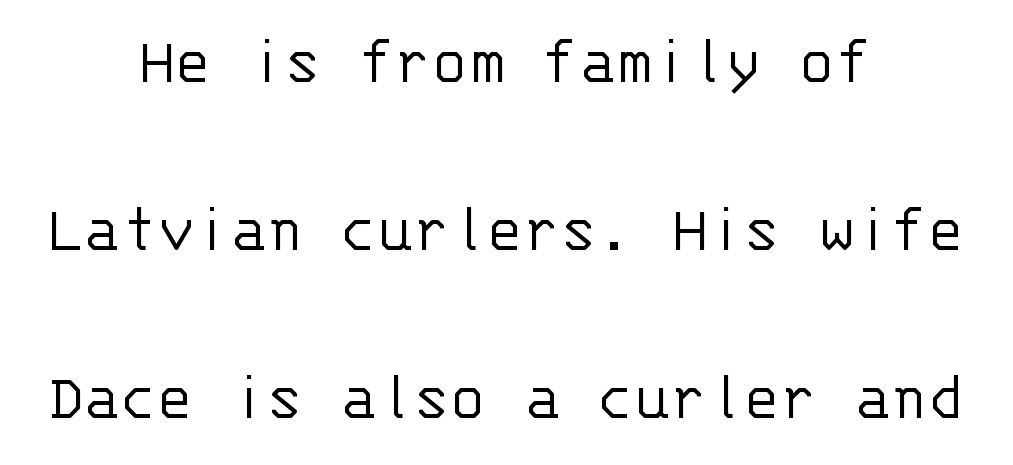
Q: Is the text bold? A: No.
Q: Is the text italic (slanted)? A: No, it is upright.
Q: Is the typeface a serif or a sans-serif typeface? A: Sans-serif.
Q: Is the text underlined? A: No.
Q: How is the paragraph aligned? A: Centered.
Q: Is the spacing between letters normal or unusually wide? A: Normal.
Q: Is the spacing between lines tight, normal or loose? A: Loose.
Q: Width (condensed, normal, or wide)? A: Normal.
Q: Stroke contrast? A: Low.
Q: x-height? A: Large.
Q: Monospaced? A: Yes.
